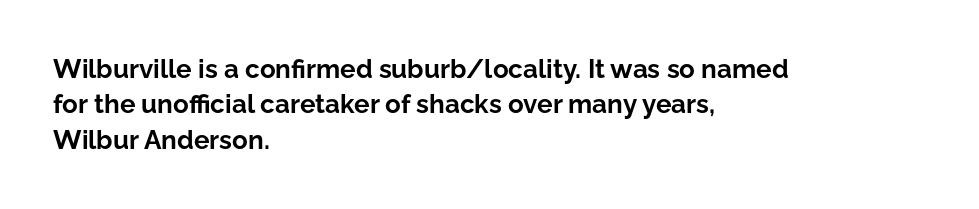
{"italic": "no", "bold": "yes", "underline": "no", "align": "left", "line_spacing": "normal", "line_spacing_ratio": 1.36, "letter_spacing": "normal", "letter_spacing_em": 0.0, "glyph_px": 26}
